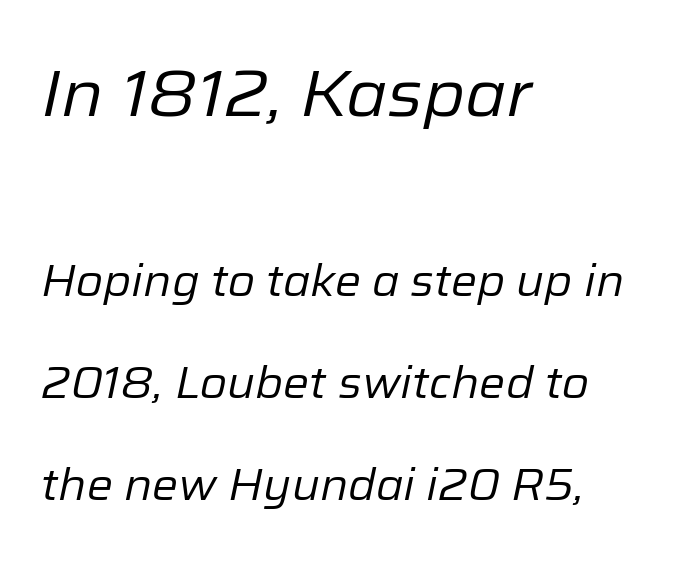
Weight: regular or lighter. The letters are slanted; this is an italic face. Airy leading. Horizontally, the lines are justified to the leading edge only.
